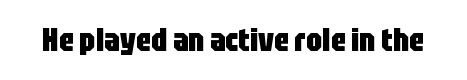
A typesetter would call this zero additional tracking. Nobody drew a line under any word here. Nope, not italic — everything's standing straight. As a designer I'd log this as weight 700, bold.
